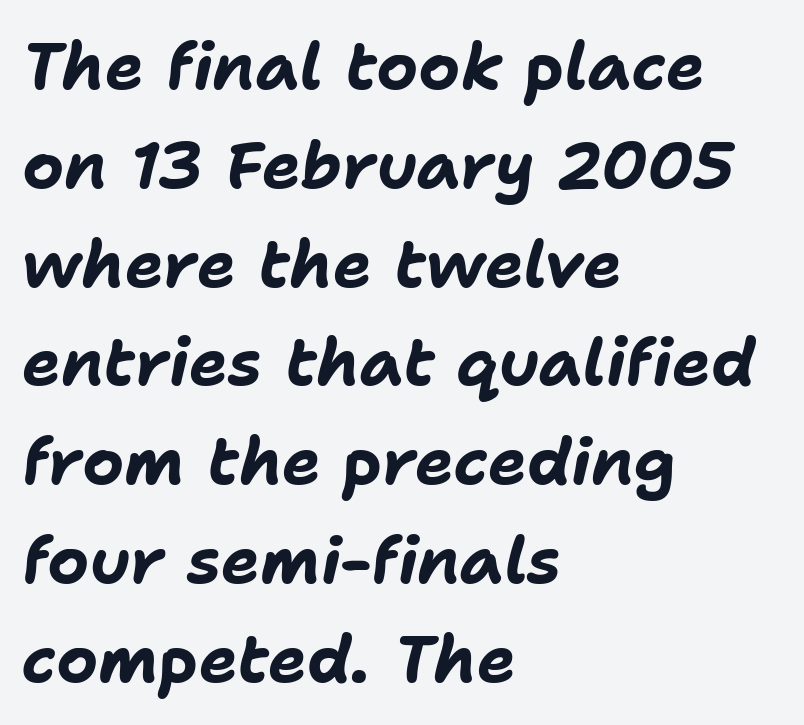
The image shows 65 px bold type, italic (leaning right); set left-aligned, normal line spacing (1.52x), normal letter spacing, not underlined; low stroke contrast and a medium x-height.
